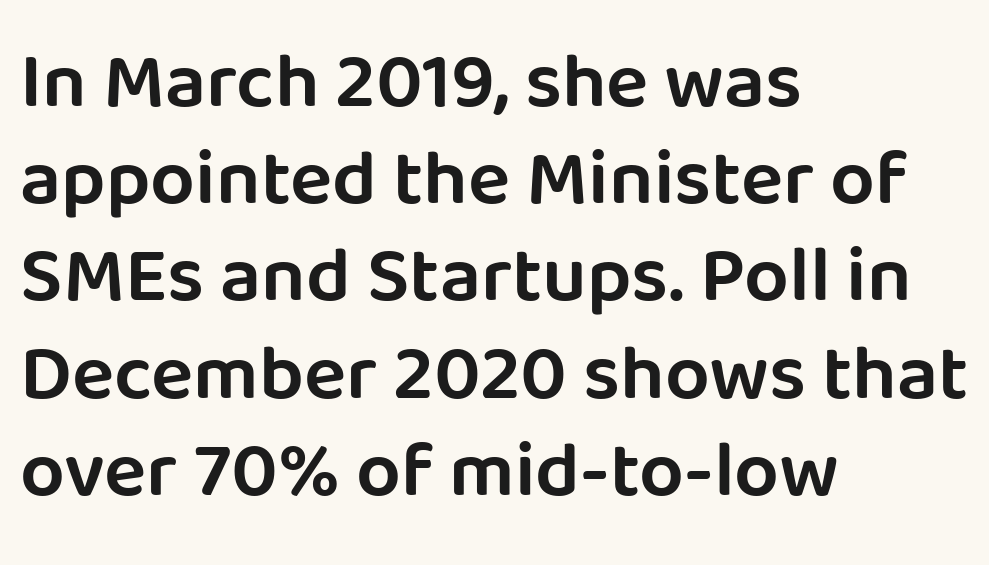
{"serif": "no", "italic": "no", "bold": "semi", "weight": "semibold", "width": "normal", "stroke_contrast": "low", "x_height": "large", "monospaced": "no", "underline": "no", "align": "left", "line_spacing_ratio": 1.23, "letter_spacing": "normal", "letter_spacing_em": 0.0, "glyph_px": 79}
